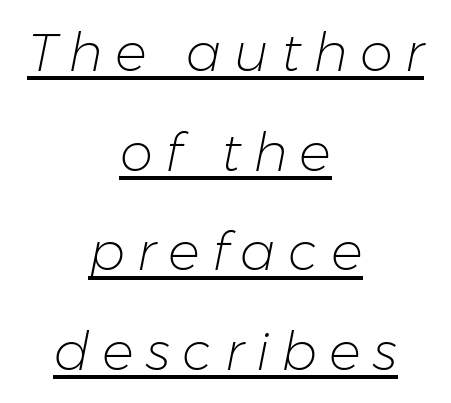
{"italic": "yes", "lean": "right", "slant_degrees": 11, "bold": "no", "weight": "light", "width": "normal", "stroke_contrast": "low", "x_height": "medium", "monospaced": "no", "underline": "yes", "align": "center", "line_spacing_ratio": 1.88, "letter_spacing": "wide", "letter_spacing_em": 0.23, "glyph_px": 53}
